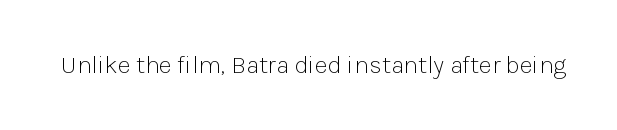
The rendering keeps characters at their native spacing. The font sits on the lighter half of the weight spectrum, regular included. Quick note: underline off. Is there any slant? The stems are plumb.
